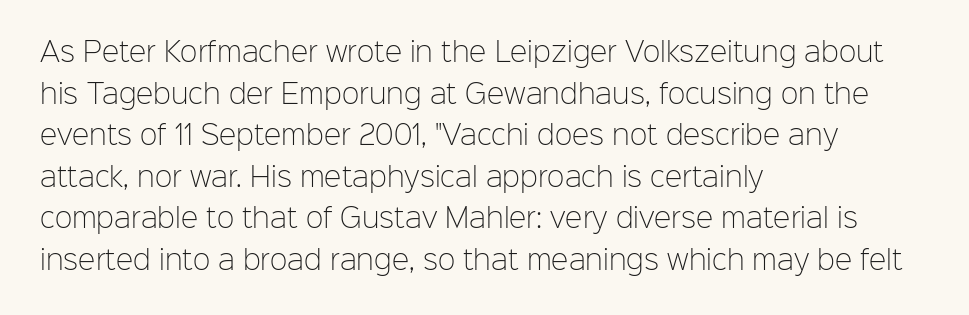
The image shows 26 px text type, upright; set left-aligned, normal line spacing (1.6x), normal letter spacing, not underlined.
